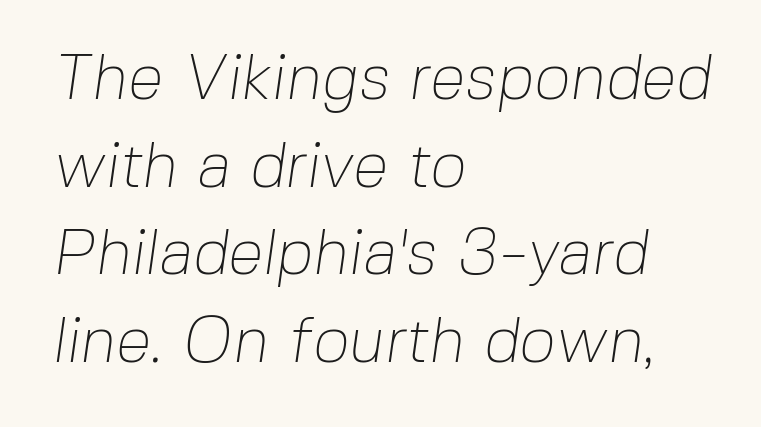
The image shows 64 px thin sans-serif type; set left-aligned, normal line spacing (1.37x), normal letter spacing, not underlined; low stroke contrast and a medium x-height.
